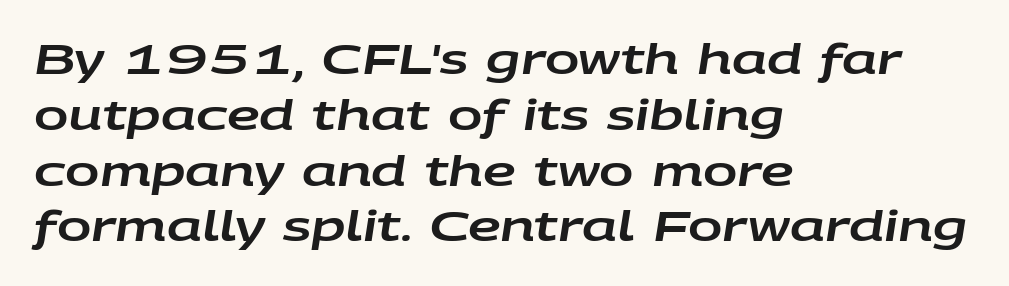
Notice how descenders clear the ascenders below comfortably — that's standard leading. Each row of text sits above clean, open space. Short note: letters normally spaced. These lines stack with their left ends in a neat column.
